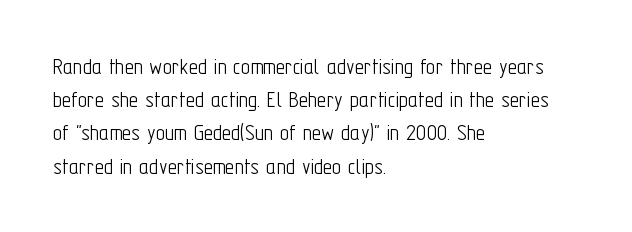
These lines sit exactly where default settings would place them. Decoration check: the copy has no underline. The typeface has the unassuming heft of standard copy or less. Horizontal alignment here is leftward, the default for most running prose.
